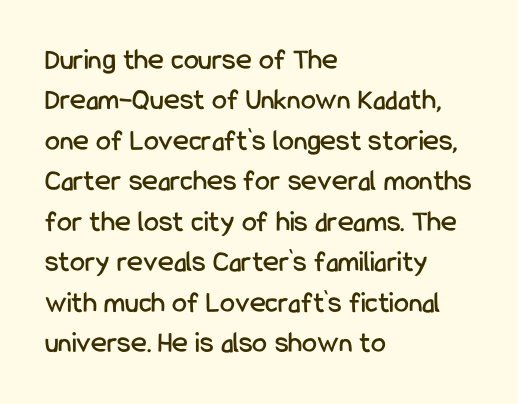
The image shows 30 px condensed sans-serif type, upright; set left-aligned, normal line spacing (1.35x), normal letter spacing, not underlined; low stroke contrast and a medium x-height.
